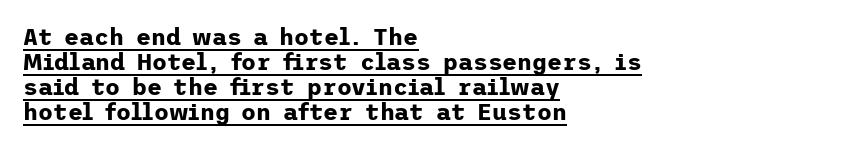
The image shows 23 px bold type, upright; set left-aligned, tight line spacing (1.08x), normal letter spacing, underlined.
